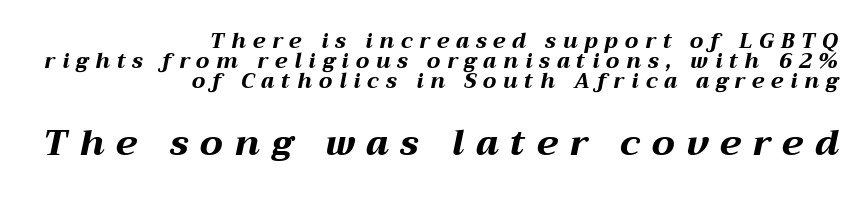
Do the characters align in a grid? No, the font is proportional. Layout note: lines flush right. The vertical gap from one line to the next is small. Just letters on the line, the space beneath them empty. Caption: bold face, heavy strokes. Inter-character spacing is expanded well beyond the font's built-in metrics.
